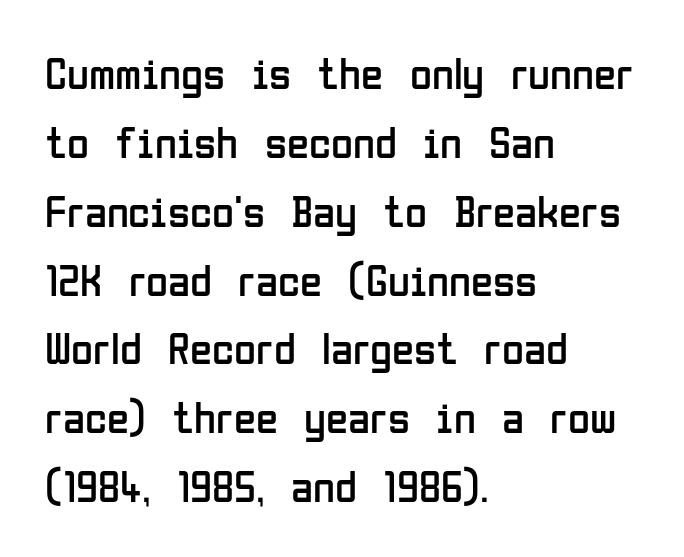
{"serif": "no", "italic": "no", "bold": "no", "weight": "regular", "width": "condensed", "stroke_contrast": "low", "x_height": "medium", "monospaced": "no", "underline": "no", "align": "left", "line_spacing": "normal", "line_spacing_ratio": 1.53, "letter_spacing": "normal", "letter_spacing_em": 0.0, "glyph_px": 45}
